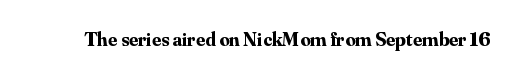
Q: Is the text bold? A: Yes.
Q: Is the text italic (slanted)? A: No, it is upright.
Q: Is the text underlined? A: No.
Q: Is the spacing between letters normal or unusually wide? A: Normal.
